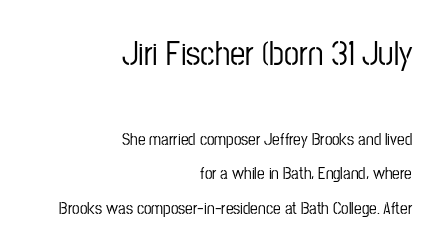
Note: larger setting up top, smaller setting below. Caption: standard tracking, unaltered. The space between consecutive lines is lavish. It's the straight-up-and-down kind of type.
